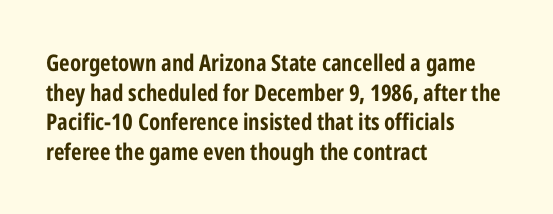
Is there any slant? The stems are plumb. Nothing unusual about the tracking: characters are spaced as the font intends. These words are printed bold, with thick strokes throughout. Evenly set lines give the paragraph a standard silhouette.
